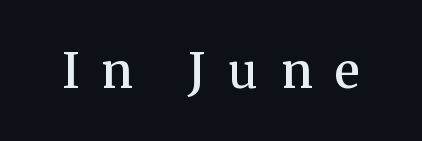
Unmarked baselines from the first word to the last. I'd call this a serif setting — the letters wear small feet. The letters advance in unequal steps, a hallmark of proportional type. Stems and bowls a touch heavier than normal — semibold. Upright lettering throughout. Tracking here is generous; glyphs stand well apart from one another.
